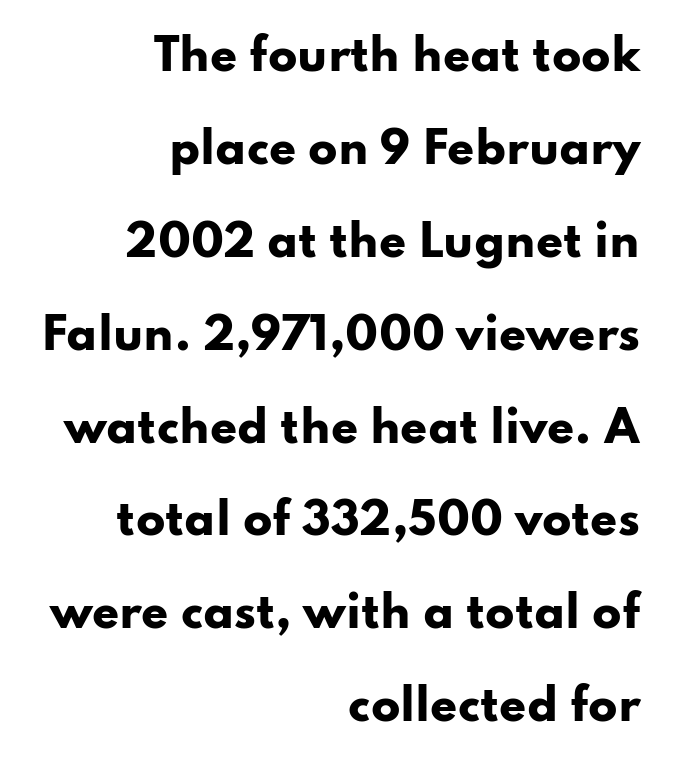
Grotesque or geometric, the face here clearly has no serifs. Quick note: interline space is abundant. If you drew a line through each stem, it would be perfectly vertical. Just letters on the line, the space beneath them empty.
